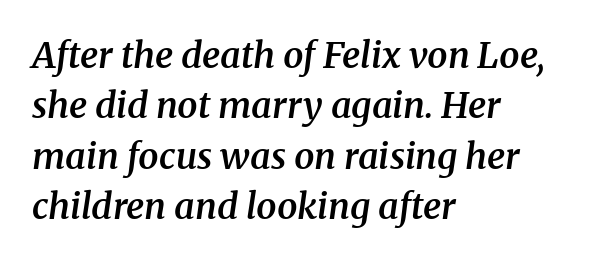
Q: Is the text bold? A: Semi-bold.
Q: Is the text italic (slanted)? A: Yes, it leans right by about 8 degrees.
Q: Is the typeface a serif or a sans-serif typeface? A: Serif.
Q: Is the text underlined? A: No.
Q: How is the paragraph aligned? A: Left-aligned.
Q: Is the spacing between letters normal or unusually wide? A: Normal.
Q: Is the spacing between lines tight, normal or loose? A: Normal.
Q: Width (condensed, normal, or wide)? A: Normal.
Q: Stroke contrast? A: Medium.
Q: x-height? A: Medium.
Q: Monospaced? A: No.
